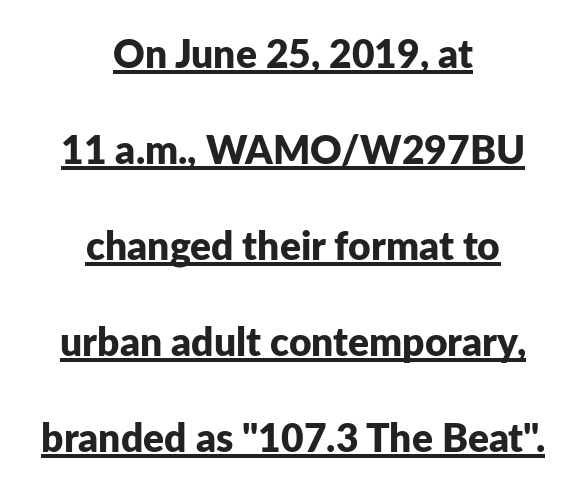
The image shows 39 px bold sans-serif type, upright; set centered, loose line spacing (2.46x), normal letter spacing, underlined; low stroke contrast and a medium x-height.
